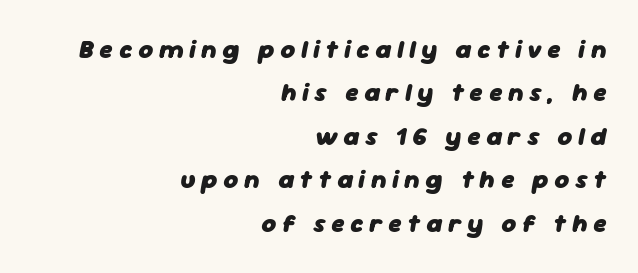
{"italic": "yes", "lean": "right", "slant_degrees": 11, "bold": "yes", "underline": "no", "align": "right", "line_spacing_ratio": 1.74, "letter_spacing": "wide", "letter_spacing_em": 0.23, "glyph_px": 25}
